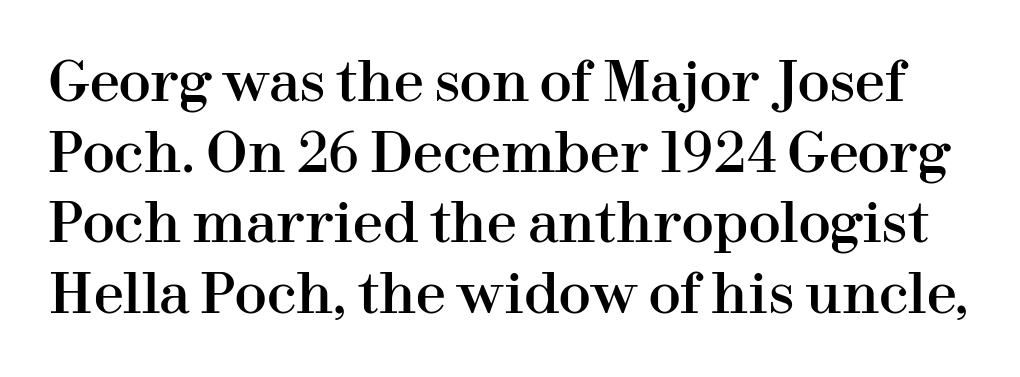
Q: Is the text italic (slanted)? A: No, it is upright.
Q: Is the typeface a serif or a sans-serif typeface? A: Serif.
Q: Is the text underlined? A: No.
Q: Is the spacing between letters normal or unusually wide? A: Normal.
Q: Is the spacing between lines tight, normal or loose? A: Normal.
Q: Width (condensed, normal, or wide)? A: Normal.
Q: Stroke contrast? A: High.
Q: x-height? A: Medium.
Q: Monospaced? A: No.
